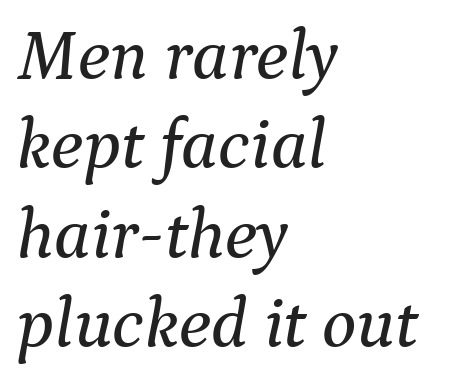
Line beginnings align vertically; line endings do not. This sample uses an oblique cut, with every glyph tilted off the vertical. Here the designer chose a conventional face with non-uniform glyph widths. No extra tracking has been applied to these lines.
